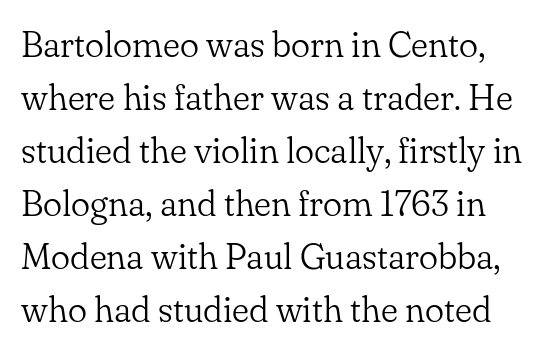
The face used here is proportionally spaced, like ordinary book or web type. Serif or sans? Serif — the stroke terminals have little feet. Standard letterfit; no display-style spreading of the glyphs. Nobody drew a line under any word here.
